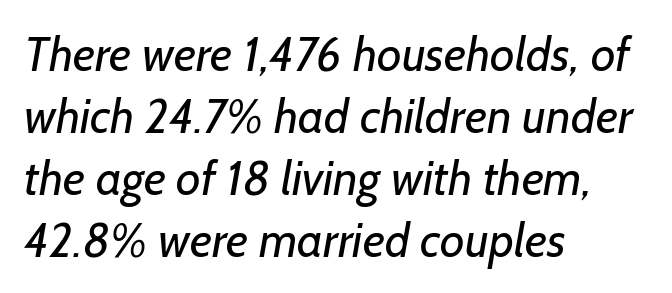
{"serif": "no", "bold": "no", "weight": "regular", "width": "normal", "stroke_contrast": "low", "x_height": "medium", "monospaced": "no", "underline": "no", "align": "left", "line_spacing": "normal", "line_spacing_ratio": 1.29, "letter_spacing": "normal", "letter_spacing_em": 0.0, "glyph_px": 48}
